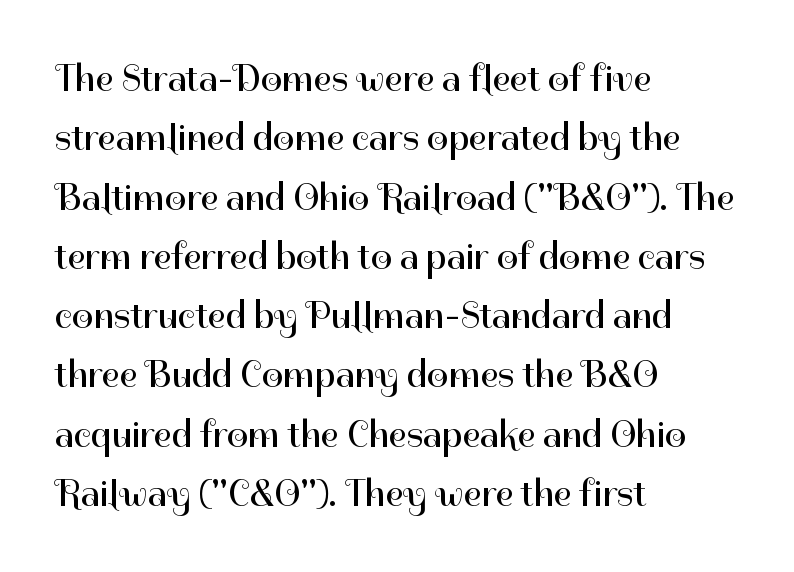
Tracking value appears to be zero — textbook default spacing. The rendering anchors every line to the left-hand side. Vertically, the passage feels balanced, rows spaced as you'd expect. Words float on clear page, feet unadorned. The rendering shows plain stroke endings on the letterforms — a sans-serif design.
